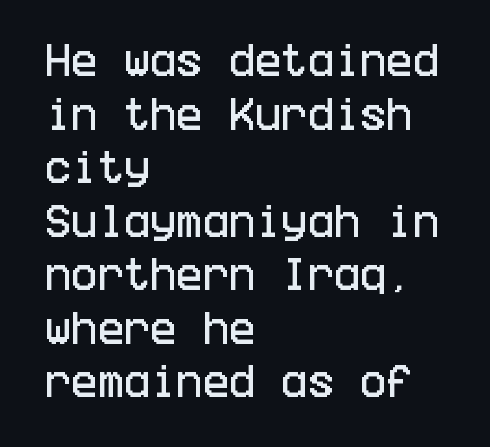
{"serif": "no", "italic": "no", "width": "condensed", "stroke_contrast": "low", "x_height": "large", "underline": "no", "align": "left", "line_spacing": "normal", "line_spacing_ratio": 1.53, "letter_spacing": "normal", "letter_spacing_em": 0.0, "glyph_px": 35}
